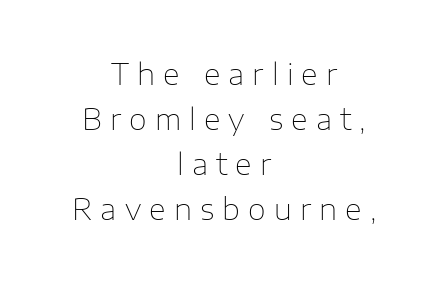
Weight: not bold — regular or lighter. Regular leading. Italic: no, the glyphs are upright roman. A typesetter would call this proportional, since set widths differ per character.
